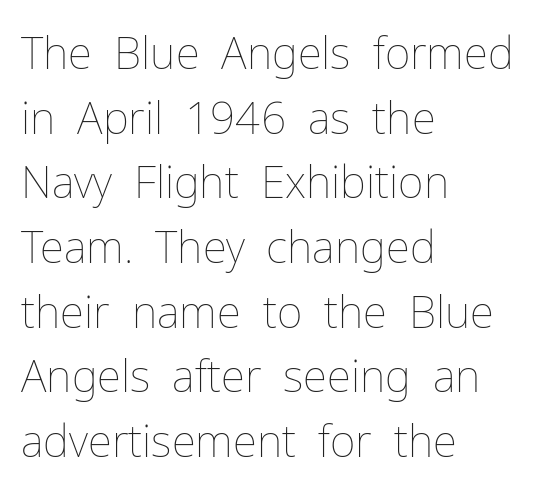
Q: Is the text bold? A: No.
Q: Is the text italic (slanted)? A: No, it is upright.
Q: Is the text underlined? A: No.
Q: How is the paragraph aligned? A: Left-aligned.
Q: Is the spacing between letters normal or unusually wide? A: Normal.
Q: Is the spacing between lines tight, normal or loose? A: Normal.
Q: Width (condensed, normal, or wide)? A: Normal.
Q: Stroke contrast? A: Low.
Q: x-height? A: Medium.
Q: Monospaced? A: No.
